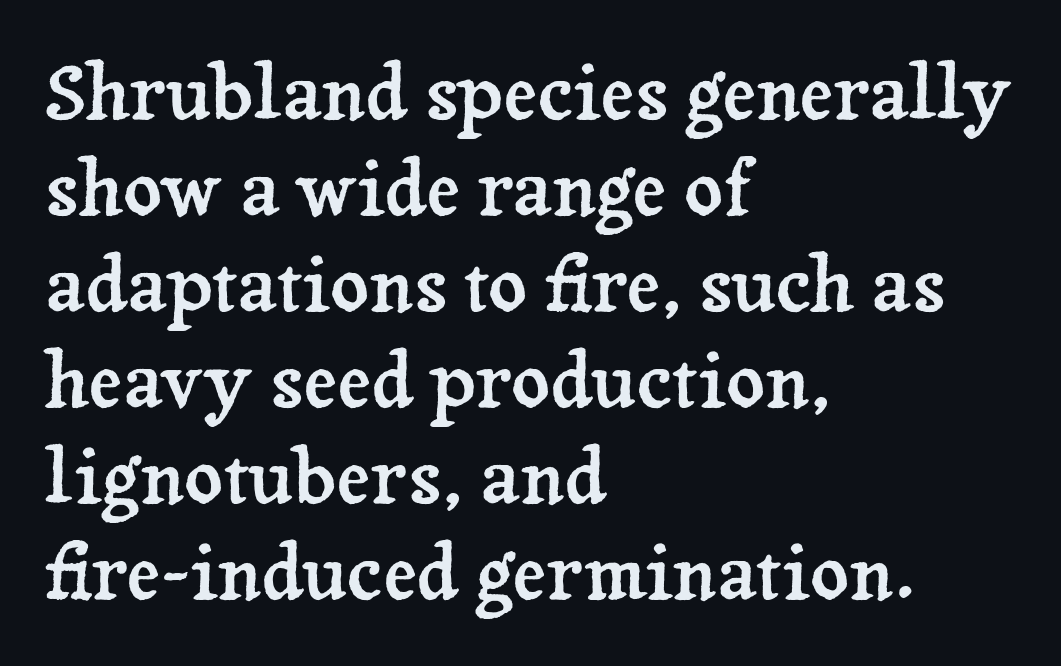
{"serif": "yes", "italic": "no", "width": "normal", "stroke_contrast": "low", "x_height": "medium", "monospaced": "no", "underline": "no", "align": "left", "line_spacing": "normal", "line_spacing_ratio": 1.28, "letter_spacing": "normal", "letter_spacing_em": 0.0, "glyph_px": 75}
